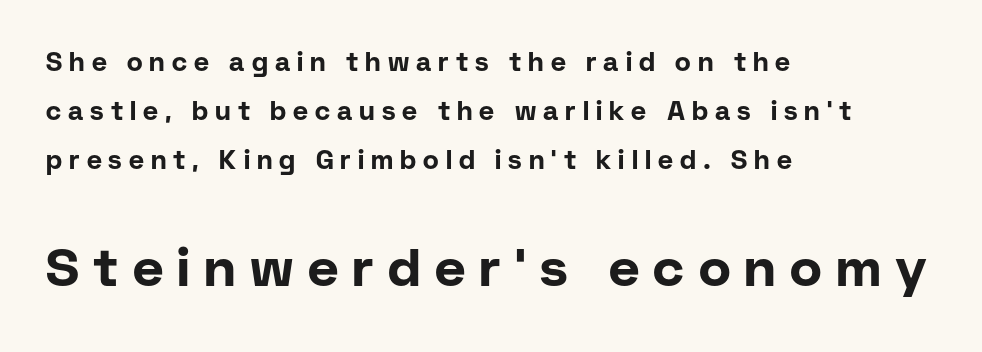
The image shows 53 px bold sans-serif type, upright; set left-aligned, line spacing 1.88x, unusually wide letter spacing (+0.27 em), not underlined; the second (bottom) block is 2.04x larger; low stroke contrast and a medium x-height.
